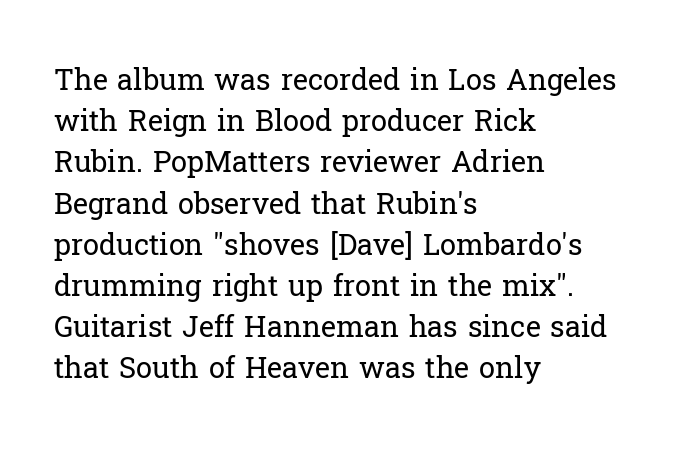
Q: Is the text bold? A: No.
Q: Is the text italic (slanted)? A: No, it is upright.
Q: Is the typeface a serif or a sans-serif typeface? A: Serif.
Q: Is the text underlined? A: No.
Q: How is the paragraph aligned? A: Left-aligned.
Q: Is the spacing between letters normal or unusually wide? A: Normal.
Q: Is the spacing between lines tight, normal or loose? A: Normal.
Q: Width (condensed, normal, or wide)? A: Normal.
Q: Stroke contrast? A: Low.
Q: x-height? A: Medium.
Q: Monospaced? A: No.
